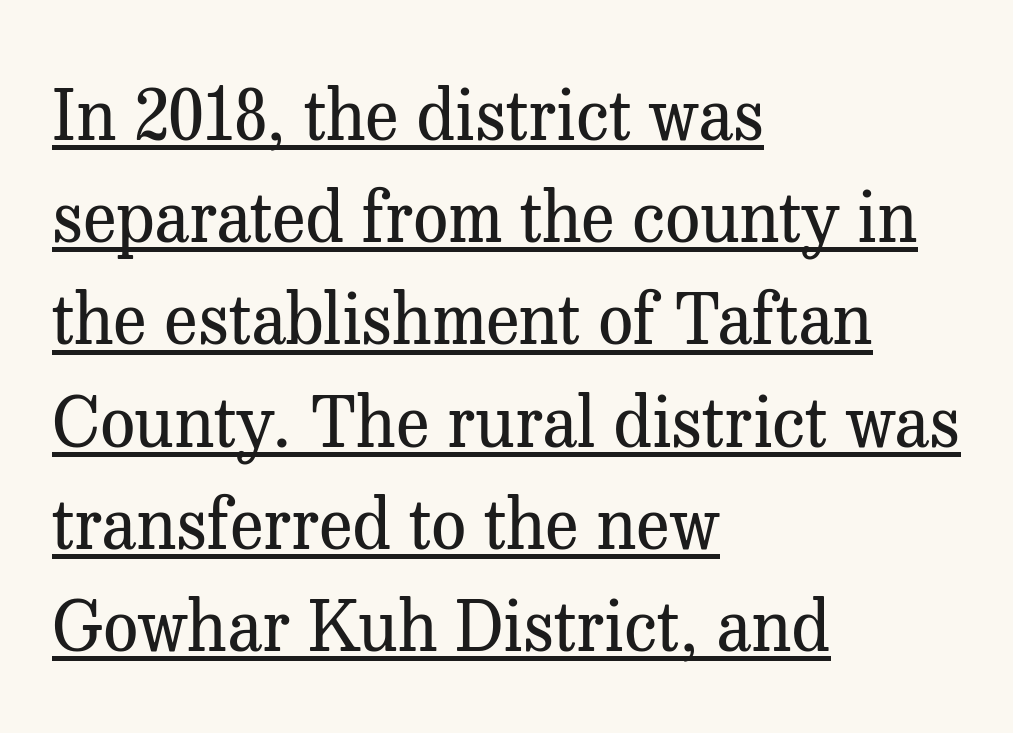
Q: Is the text bold? A: No.
Q: Is the text italic (slanted)? A: No, it is upright.
Q: Is the typeface a serif or a sans-serif typeface? A: Serif.
Q: Is the text underlined? A: Yes.
Q: How is the paragraph aligned? A: Left-aligned.
Q: Is the spacing between letters normal or unusually wide? A: Normal.
Q: Is the spacing between lines tight, normal or loose? A: Normal.
Q: Width (condensed, normal, or wide)? A: Normal.
Q: Stroke contrast? A: Medium.
Q: x-height? A: Medium.
Q: Monospaced? A: No.
